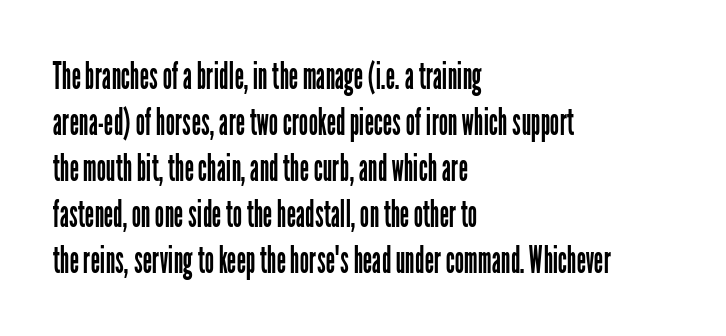
Q: Is the text bold? A: No.
Q: Is the text italic (slanted)? A: No, it is upright.
Q: Is the typeface a serif or a sans-serif typeface? A: Sans-serif.
Q: Is the text underlined? A: No.
Q: How is the paragraph aligned? A: Left-aligned.
Q: Is the spacing between letters normal or unusually wide? A: Normal.
Q: Width (condensed, normal, or wide)? A: Condensed.
Q: Stroke contrast? A: Low.
Q: x-height? A: Medium.
Q: Monospaced? A: No.
